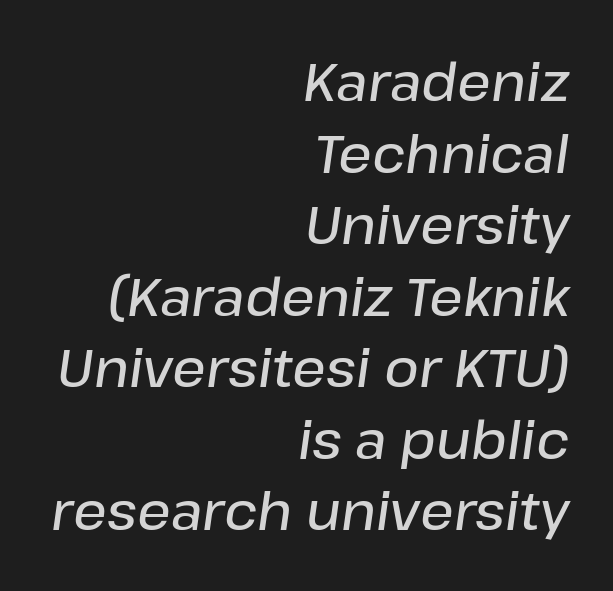
Q: Is the text bold? A: Semi-bold.
Q: Is the text italic (slanted)? A: Yes, it leans right by about 8 degrees.
Q: Is the text underlined? A: No.
Q: How is the paragraph aligned? A: Right-aligned.
Q: Is the spacing between letters normal or unusually wide? A: Normal.
Q: Is the spacing between lines tight, normal or loose? A: Normal.
Q: Width (condensed, normal, or wide)? A: Normal.
Q: Stroke contrast? A: Low.
Q: x-height? A: Medium.
Q: Monospaced? A: No.
